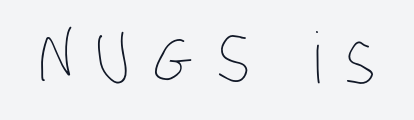
A typesetter would call this proportional, since set widths differ per character. Quick note: underline off. Between one letter and the next there's a generous, obvious gap. The letters look calm and open, with moderate or lighter stems.
